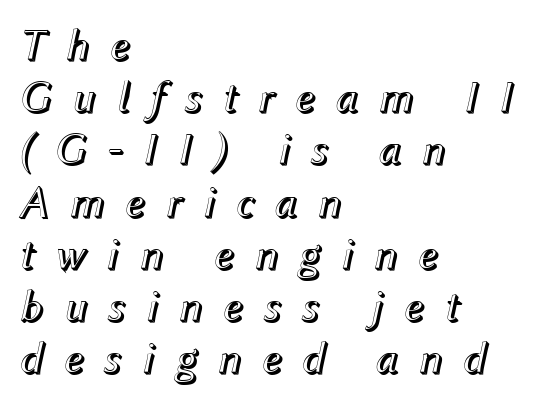
{"italic": "yes", "lean": "right", "slant_degrees": 12, "width": "normal", "x_height": "medium", "monospaced": "no", "underline": "no", "align": "left", "line_spacing_ratio": 1.16, "letter_spacing": "wide", "letter_spacing_em": 0.42, "glyph_px": 45}
